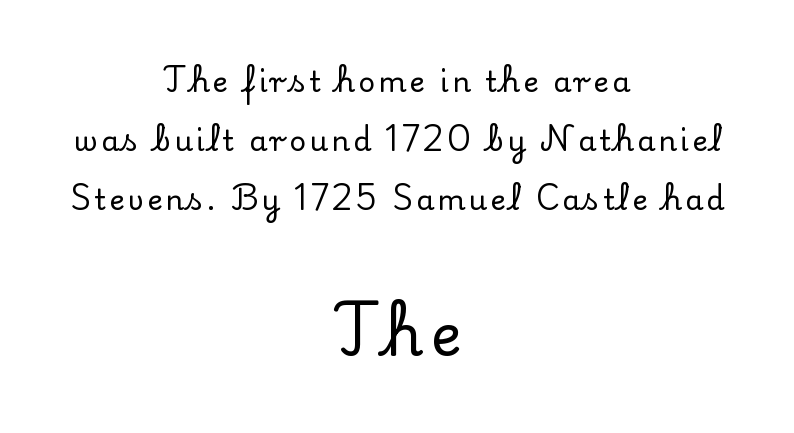
{"serif": "yes", "italic": "no", "width": "normal", "stroke_contrast": "low", "x_height": "small", "monospaced": "no", "underline": "no", "align": "center", "line_spacing": "loose", "line_spacing_ratio": 2.04, "larger_block": "second", "size_ratio": 2.0, "glyph_px": 58}
